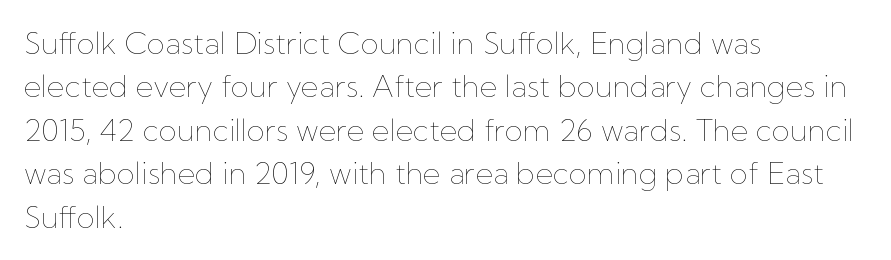
Leading: standard. Stroke thickness stays within the range of a standard reading face or lighter. Tall strokes in this sample are plumb rather than angled. Beneath every word, the page is bare. The type is set solid horizontally, with unmodified tracking.
